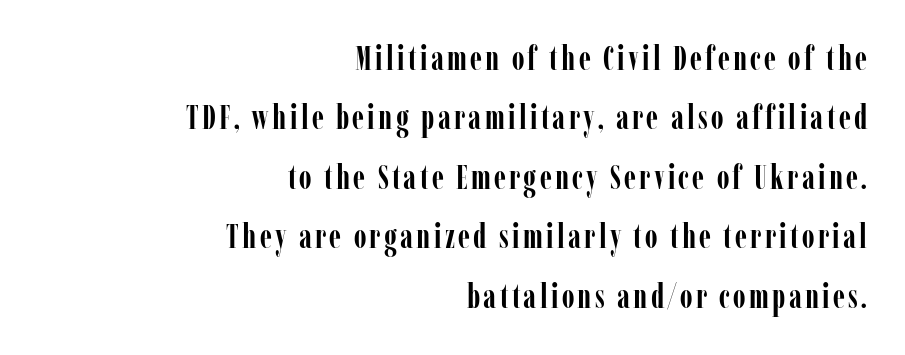
The image shows 33 px semibold, condensed serif type, upright; set right-aligned, line spacing 1.8x, not underlined; low stroke contrast and a medium x-height.
